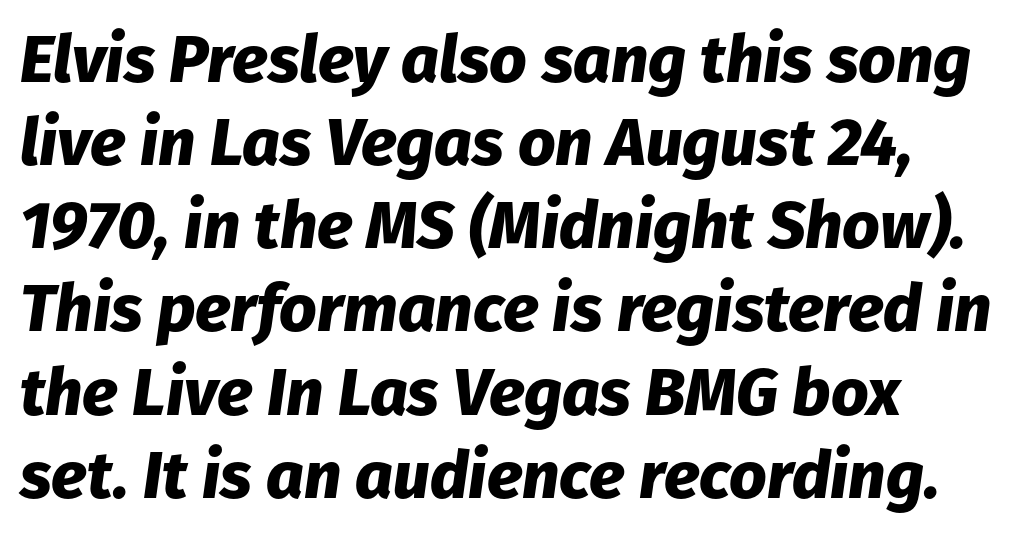
Q: Is the text bold? A: Yes.
Q: Is the text italic (slanted)? A: Yes, it leans right by about 8 degrees.
Q: Is the text underlined? A: No.
Q: How is the paragraph aligned? A: Left-aligned.
Q: Is the spacing between letters normal or unusually wide? A: Normal.
Q: Is the spacing between lines tight, normal or loose? A: Normal.
Q: Width (condensed, normal, or wide)? A: Normal.
Q: Stroke contrast? A: Low.
Q: x-height? A: Medium.
Q: Monospaced? A: No.
